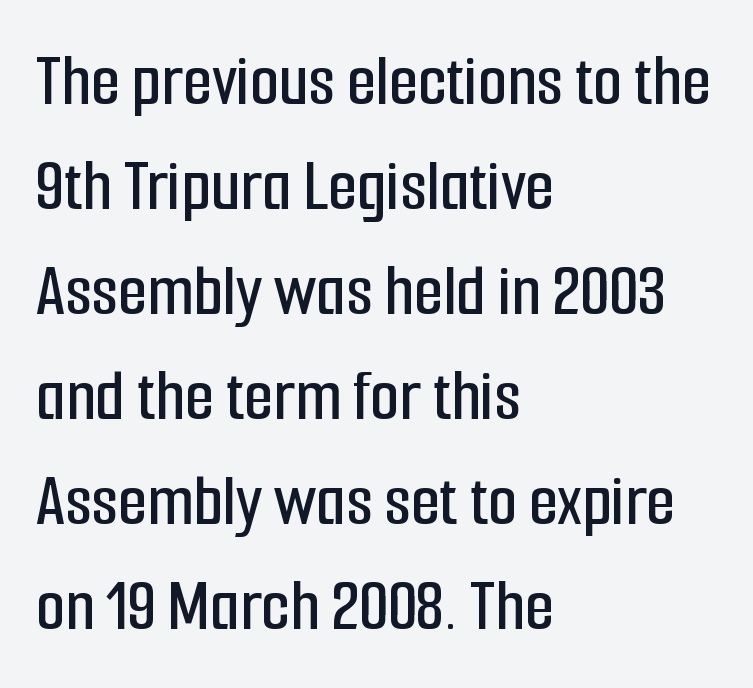
The image shows 75 px condensed sans-serif type, upright; set left-aligned, normal line spacing (1.4x), normal letter spacing, not underlined; low stroke contrast and a medium x-height.
